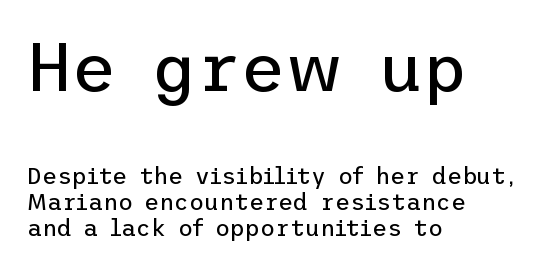
{"serif": "no", "italic": "no", "bold": "no", "weight": "regular", "width": "normal", "stroke_contrast": "low", "x_height": "medium", "underline": "no", "align": "left", "line_spacing": "tight", "line_spacing_ratio": 1.15, "letter_spacing": "normal", "letter_spacing_em": 0.0, "larger_block": "first", "size_ratio": 3.0, "glyph_px": 69}
